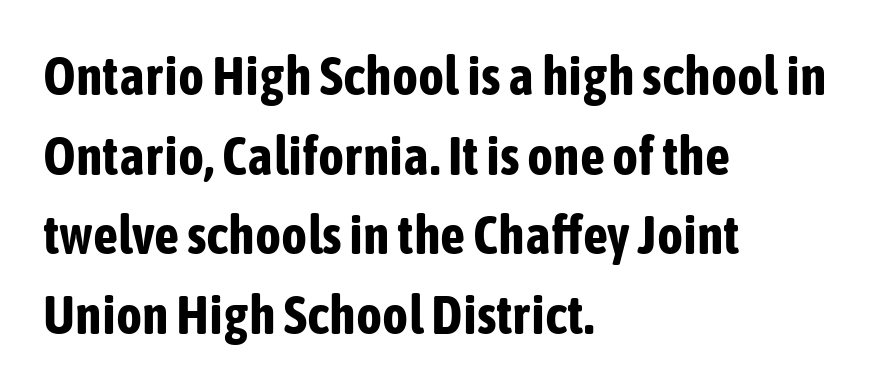
Q: Is the text bold? A: Yes.
Q: Is the text italic (slanted)? A: No, it is upright.
Q: Is the typeface a serif or a sans-serif typeface? A: Sans-serif.
Q: Is the text underlined? A: No.
Q: How is the paragraph aligned? A: Left-aligned.
Q: Is the spacing between letters normal or unusually wide? A: Normal.
Q: Is the spacing between lines tight, normal or loose? A: Normal.
Q: Width (condensed, normal, or wide)? A: Condensed.
Q: Stroke contrast? A: Low.
Q: x-height? A: Medium.
Q: Monospaced? A: No.
